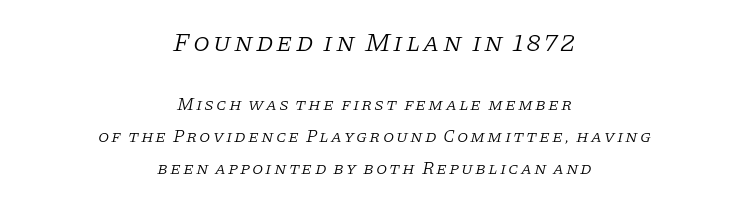
Q: Is the text bold? A: No.
Q: Is the text italic (slanted)? A: Yes, it leans right by about 11 degrees.
Q: Is the text underlined? A: No.
Q: How is the paragraph aligned? A: Centered.
Q: Which block of text is set in a larger size, the first (top) or the second (bottom)? A: The first (top) one.
